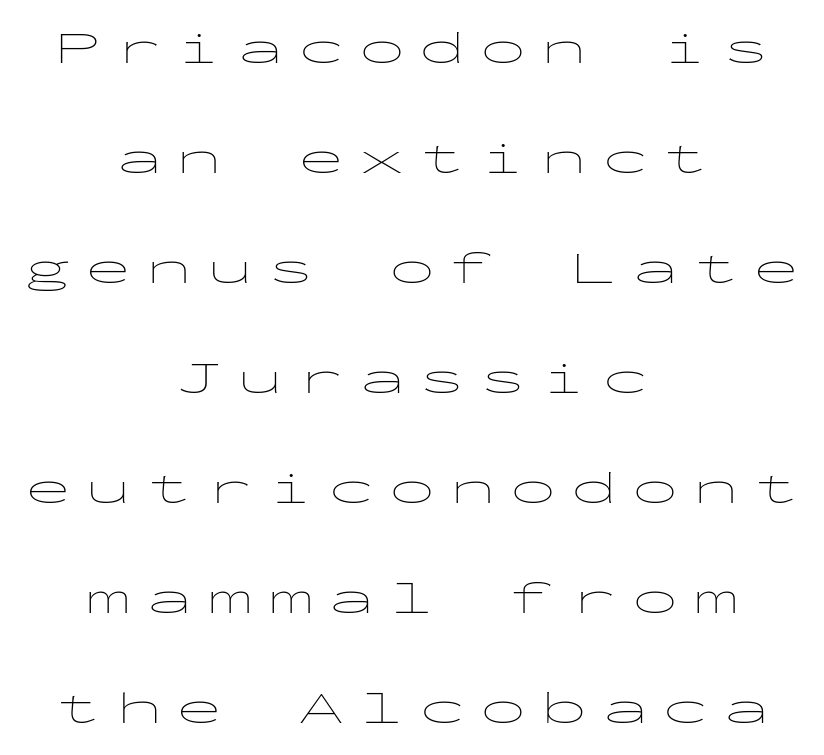
{"serif": "no", "italic": "no", "bold": "no", "weight": "thin", "width": "wide", "stroke_contrast": "low", "x_height": "medium", "monospaced": "yes", "underline": "no", "align": "center", "line_spacing": "loose", "line_spacing_ratio": 2.39, "letter_spacing": "wide", "letter_spacing_em": 0.32, "glyph_px": 46}
